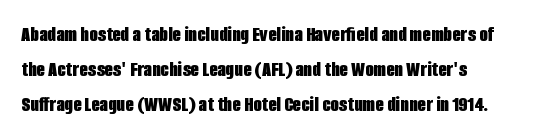
{"italic": "no", "bold": "yes", "underline": "no", "align": "left", "line_spacing": "normal", "line_spacing_ratio": 1.6, "letter_spacing": "normal", "letter_spacing_em": 0.0, "glyph_px": 22}
